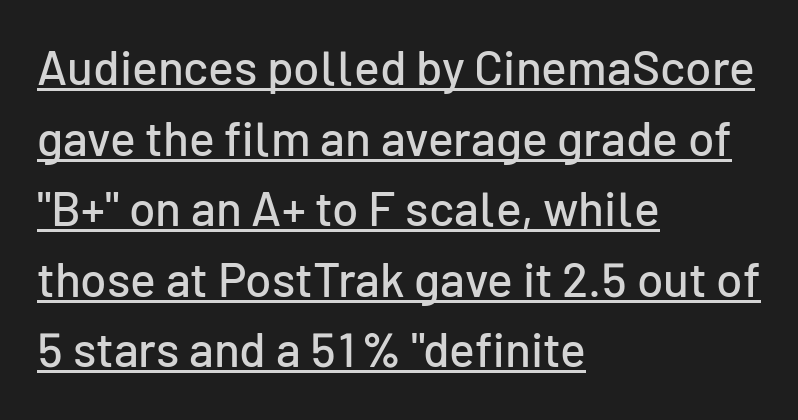
The image shows 48 px sans-serif type, upright; set left-aligned, normal line spacing (1.47x), normal letter spacing, underlined; low stroke contrast and a medium x-height.
